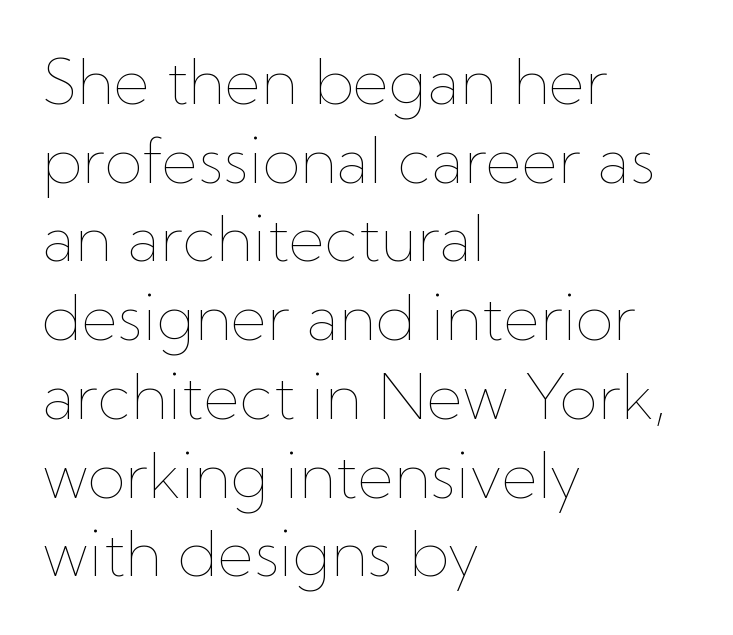
Q: Is the text bold? A: No.
Q: Is the text italic (slanted)? A: No, it is upright.
Q: Is the text underlined? A: No.
Q: How is the paragraph aligned? A: Left-aligned.
Q: Is the spacing between letters normal or unusually wide? A: Normal.
Q: Is the spacing between lines tight, normal or loose? A: Normal.
Q: Width (condensed, normal, or wide)? A: Normal.
Q: Stroke contrast? A: Low.
Q: x-height? A: Medium.
Q: Monospaced? A: No.
